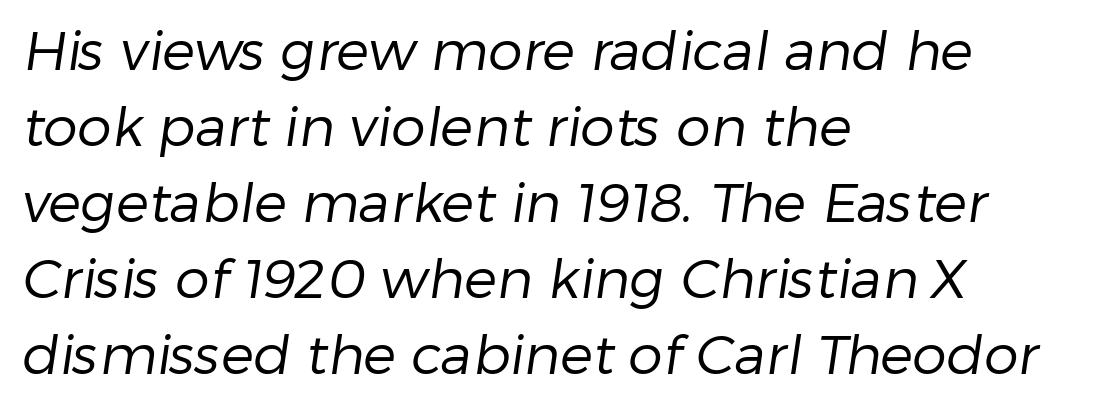
{"serif": "no", "bold": "no", "weight": "regular", "width": "normal", "stroke_contrast": "low", "x_height": "medium", "monospaced": "no", "underline": "no", "align": "left", "line_spacing": "normal", "line_spacing_ratio": 1.38, "letter_spacing": "normal", "letter_spacing_em": 0.0, "glyph_px": 55}
